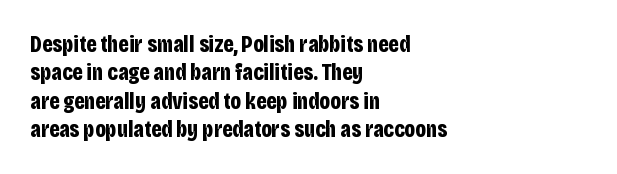
The image shows 23 px bold type, upright; set left-aligned, line spacing 1.23x, normal letter spacing, not underlined.
